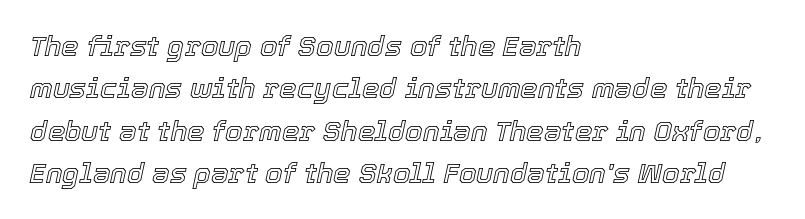
{"italic": "yes", "lean": "right", "slant_degrees": 12, "width": "normal", "x_height": "medium", "monospaced": "no", "underline": "no", "align": "left", "line_spacing": "normal", "line_spacing_ratio": 1.51, "letter_spacing": "normal", "letter_spacing_em": 0.0, "glyph_px": 28}
